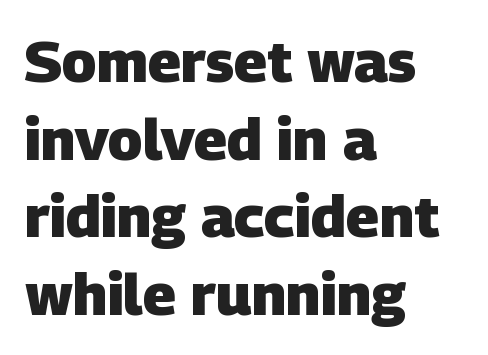
{"serif": "no", "bold": "yes", "weight": "heavy", "width": "normal", "stroke_contrast": "low", "x_height": "large", "monospaced": "no", "underline": "no", "align": "left", "line_spacing": "normal", "line_spacing_ratio": 1.34, "letter_spacing": "normal", "letter_spacing_em": 0.0, "glyph_px": 58}
